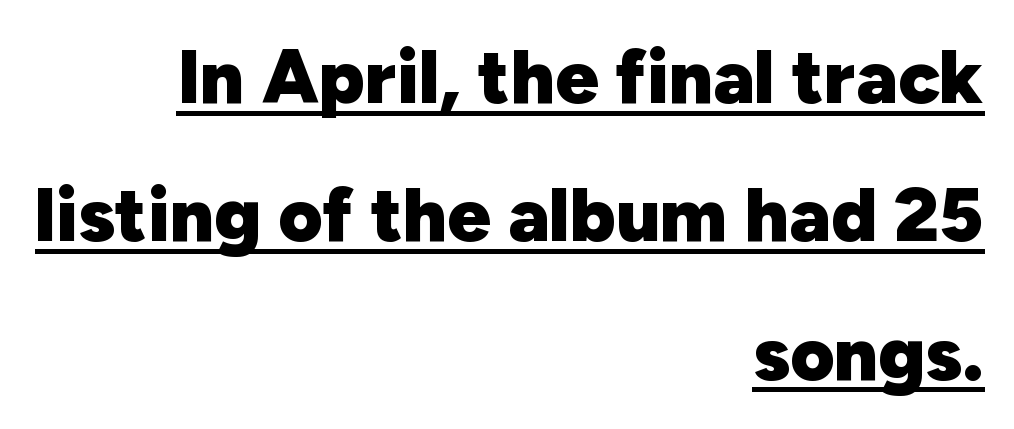
Q: Is the text bold? A: Yes.
Q: Is the text italic (slanted)? A: No, it is upright.
Q: Is the typeface a serif or a sans-serif typeface? A: Sans-serif.
Q: Is the text underlined? A: Yes.
Q: How is the paragraph aligned? A: Right-aligned.
Q: Is the spacing between letters normal or unusually wide? A: Normal.
Q: Width (condensed, normal, or wide)? A: Normal.
Q: Stroke contrast? A: Low.
Q: x-height? A: Medium.
Q: Monospaced? A: No.
